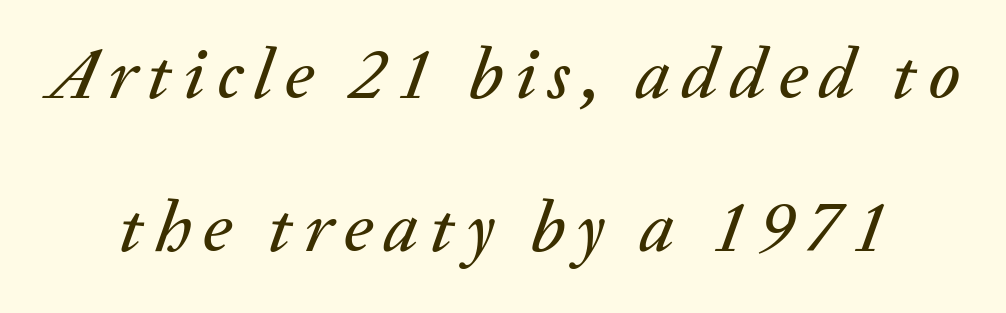
Q: Is the text italic (slanted)? A: Yes, it leans right by about 20 degrees.
Q: Is the text underlined? A: No.
Q: Is the spacing between lines tight, normal or loose? A: Loose.
Q: Width (condensed, normal, or wide)? A: Normal.
Q: Stroke contrast? A: Medium.
Q: x-height? A: Medium.
Q: Monospaced? A: No.
